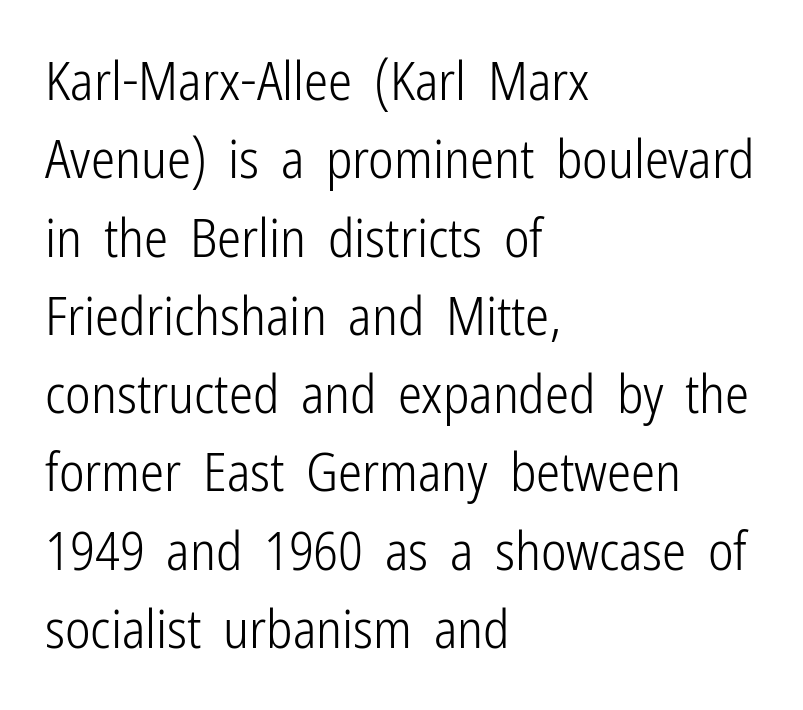
The image shows 54 px light, condensed sans-serif type, upright; set left-aligned, normal line spacing (1.45x), normal letter spacing, not underlined; low stroke contrast and a medium x-height.
